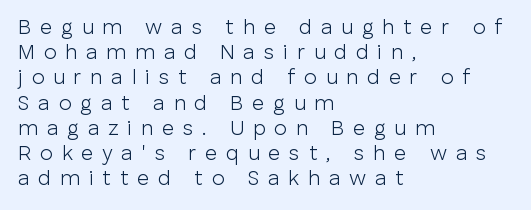
The face used here is rendered with a markedly widened letterfit. Designer's note — italics off, roman on. Anything drawn beneath the words? Only blank space. On a weight scale, this lands at 450 or below.
